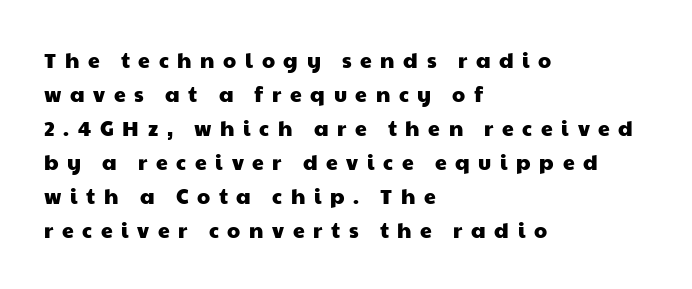
The image shows 21 px text type; set left-aligned, normal line spacing (1.62x), unusually wide letter spacing (+0.41 em), not underlined.
